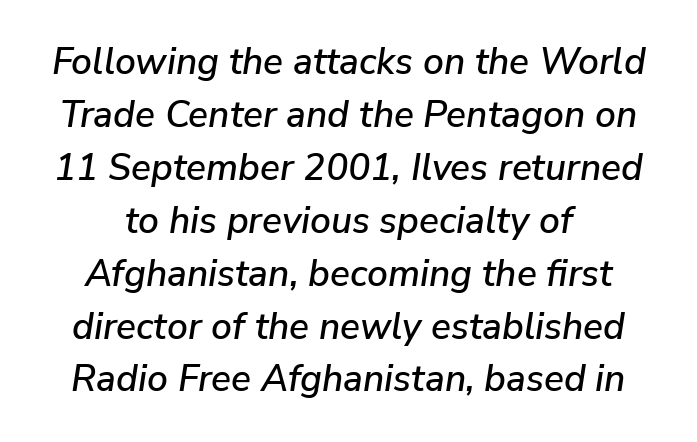
Reading down the block, each line starts at a different indent, mirrored at its end. A clean baseline with only descenders dipping below it. This sample uses plain, unmodified letter spacing. Does the lettering tilt? It does — this is italic. Reading down the column, the eye jumps a familiar distance to each next line.
